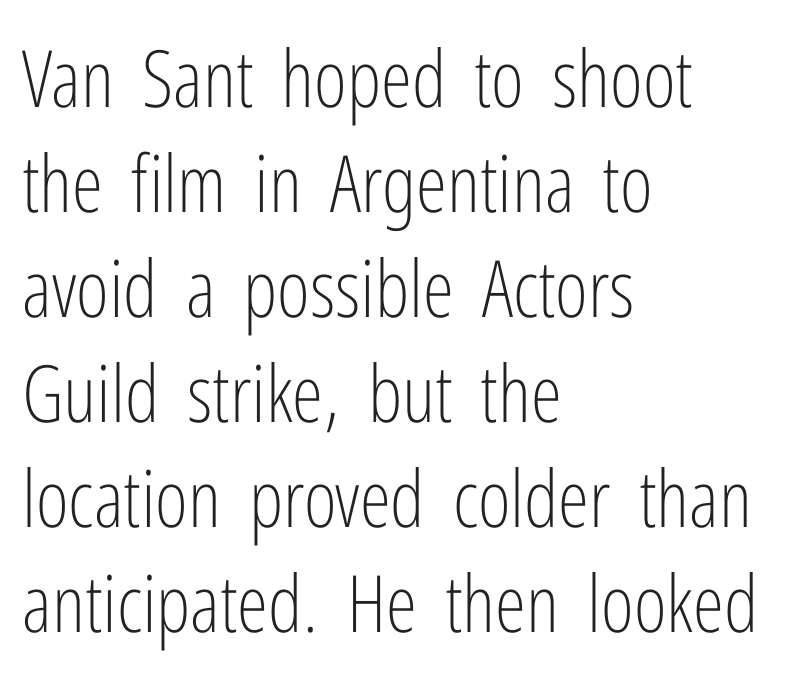
{"serif": "no", "italic": "no", "bold": "no", "weight": "light", "width": "condensed", "stroke_contrast": "low", "x_height": "medium", "monospaced": "no", "underline": "no", "align": "left", "line_spacing": "normal", "line_spacing_ratio": 1.33, "letter_spacing": "normal", "letter_spacing_em": 0.0, "glyph_px": 79}
